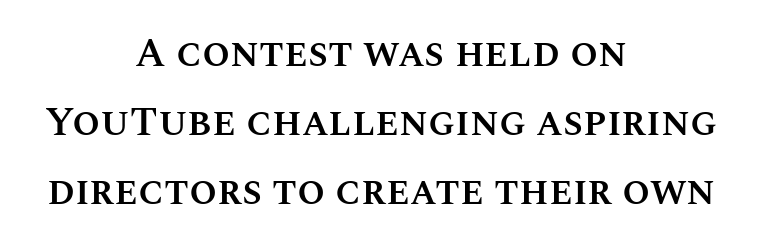
{"italic": "no", "bold": "semi", "weight": "semibold", "width": "normal", "stroke_contrast": "medium", "x_height": "large", "monospaced": "no", "underline": "no", "align": "center", "line_spacing_ratio": 1.72, "letter_spacing": "normal", "letter_spacing_em": 0.0, "glyph_px": 40}
